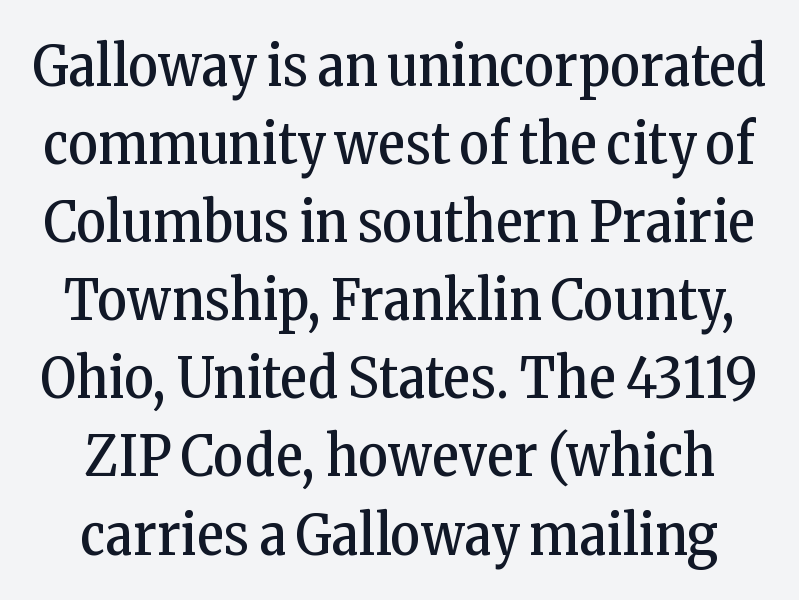
Q: Is the text bold? A: No.
Q: Is the text italic (slanted)? A: No, it is upright.
Q: Is the typeface a serif or a sans-serif typeface? A: Serif.
Q: Is the text underlined? A: No.
Q: Is the spacing between letters normal or unusually wide? A: Normal.
Q: Is the spacing between lines tight, normal or loose? A: Normal.
Q: Width (condensed, normal, or wide)? A: Condensed.
Q: Stroke contrast? A: Low.
Q: x-height? A: Medium.
Q: Monospaced? A: No.
